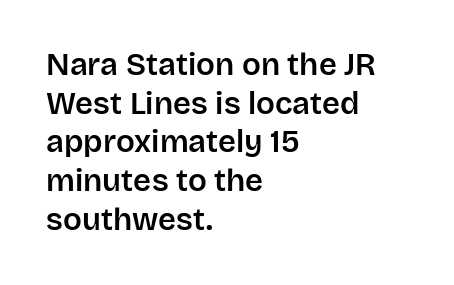
The image shows 31 px sans-serif type, upright; set left-aligned, normal line spacing (1.25x), normal letter spacing, not underlined; low stroke contrast and a large x-height.
